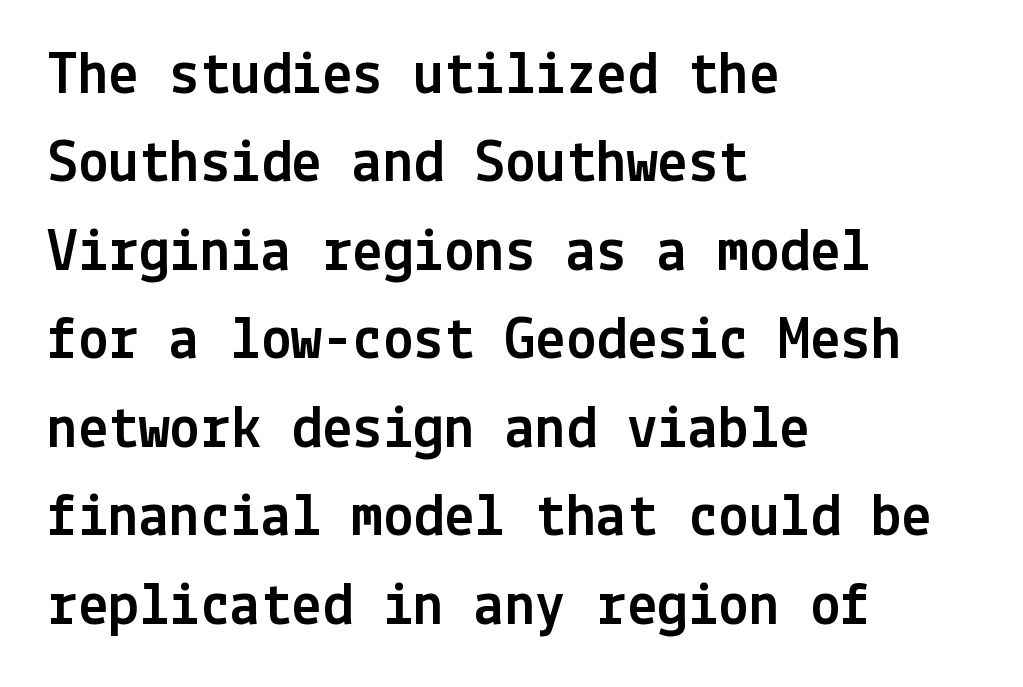
{"serif": "no", "italic": "no", "width": "normal", "x_height": "medium", "underline": "no", "align": "left", "line_spacing": "normal", "line_spacing_ratio": 1.45, "letter_spacing": "normal", "letter_spacing_em": 0.0, "glyph_px": 61}
